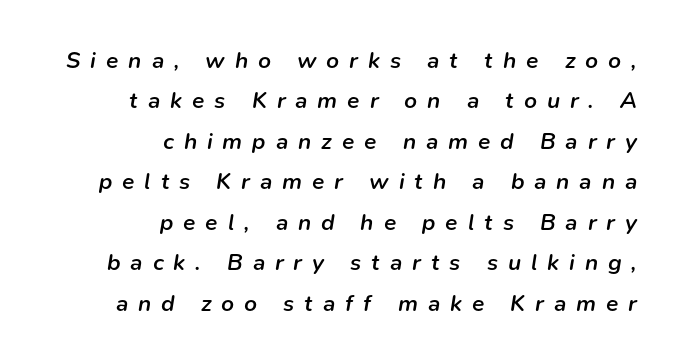
{"italic": "yes", "lean": "right", "slant_degrees": 9, "bold": "semi", "underline": "no", "align": "right", "line_spacing_ratio": 1.76, "letter_spacing": "wide", "letter_spacing_em": 0.43, "glyph_px": 23}
